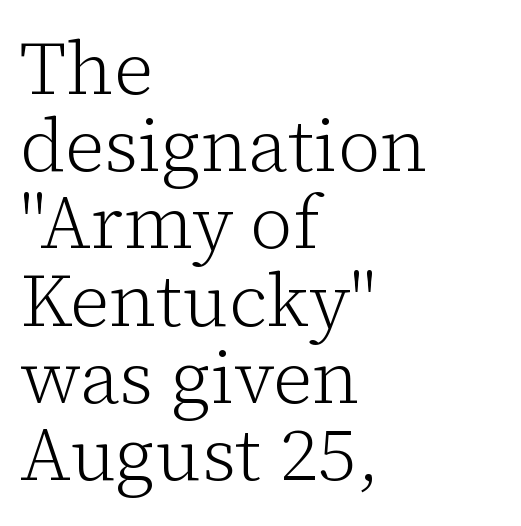
{"serif": "yes", "italic": "no", "bold": "no", "weight": "light", "width": "normal", "stroke_contrast": "low", "x_height": "medium", "monospaced": "no", "underline": "no", "align": "left", "line_spacing": "tight", "line_spacing_ratio": 1.03, "letter_spacing": "normal", "letter_spacing_em": 0.0, "glyph_px": 75}
